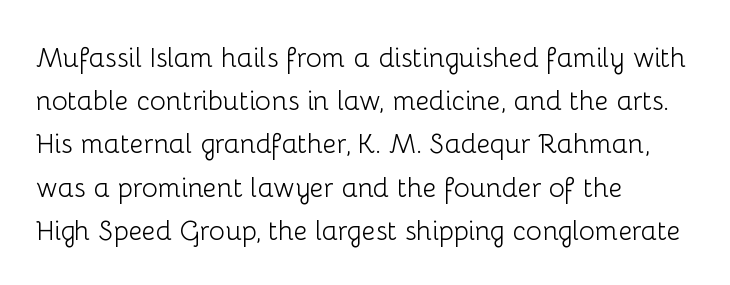
The image shows 27 px text type, upright; set left-aligned, normal line spacing (1.6x), normal letter spacing, not underlined.
